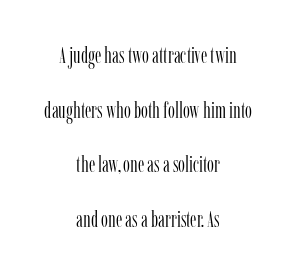
Reading down the column, the eye jumps a long way to each next line. In terms of letterspacing, this is plain default setting. Which margin do the lines hug? Neither — every line sits in the middle. No word sits above an underline.
